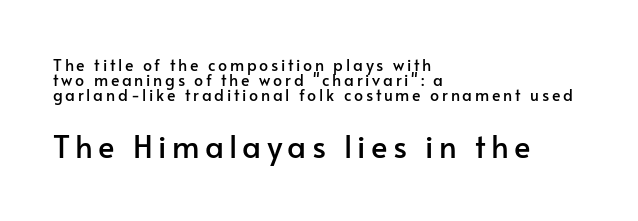
Q: Is the text italic (slanted)? A: No, it is upright.
Q: Is the typeface a serif or a sans-serif typeface? A: Sans-serif.
Q: Is the text underlined? A: No.
Q: How is the paragraph aligned? A: Left-aligned.
Q: Is the spacing between lines tight, normal or loose? A: Tight.
Q: Which block of text is set in a larger size, the first (top) or the second (bottom)? A: The second (bottom) one.
Q: Width (condensed, normal, or wide)? A: Normal.
Q: Stroke contrast? A: Low.
Q: x-height? A: Small.
Q: Monospaced? A: No.
